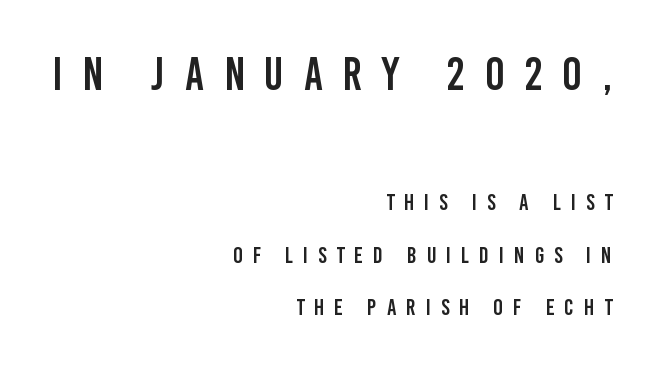
Each line ends at the same right margin while the left side varies. Examine the stroke ends and you'll find no serifs. What stands out about the letter spacing? Its width — letters are far apart. Characters remain perfectly vertical along every line. Rows of type keep a wide berth in the vertical direction. The designer gave the opening block more size than the closing block.
